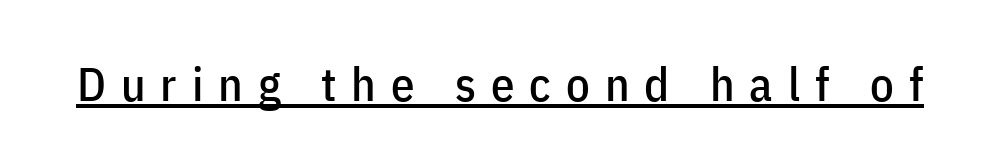
Style check: upright. Underline: present. There is plenty of visible air inserted between adjacent glyphs. The passage shown is typed in a proportional face where columns would drift. The glyphs in this specimen are sans serif.
